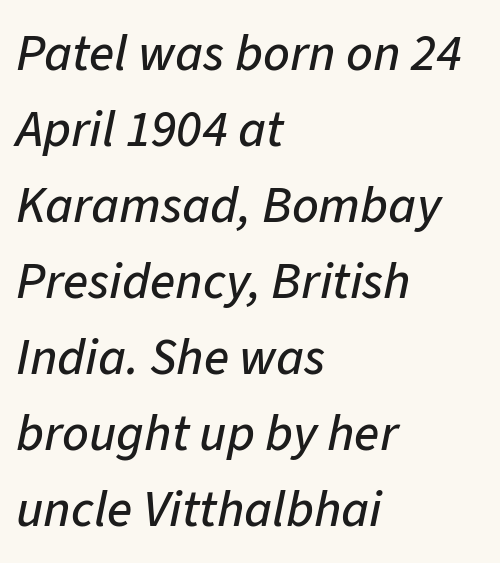
{"italic": "yes", "lean": "right", "slant_degrees": 11, "width": "normal", "stroke_contrast": "low", "x_height": "medium", "monospaced": "no", "underline": "no", "align": "left", "line_spacing": "normal", "line_spacing_ratio": 1.46, "letter_spacing": "normal", "letter_spacing_em": 0.0, "glyph_px": 52}
